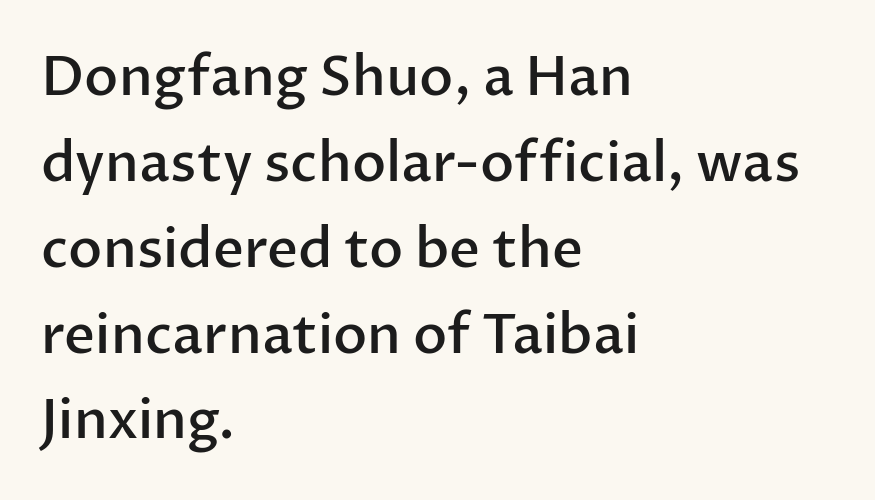
The image shows 54 px semibold sans-serif type, upright; set left-aligned, normal line spacing (1.59x), normal letter spacing, not underlined; low stroke contrast and a medium x-height.
